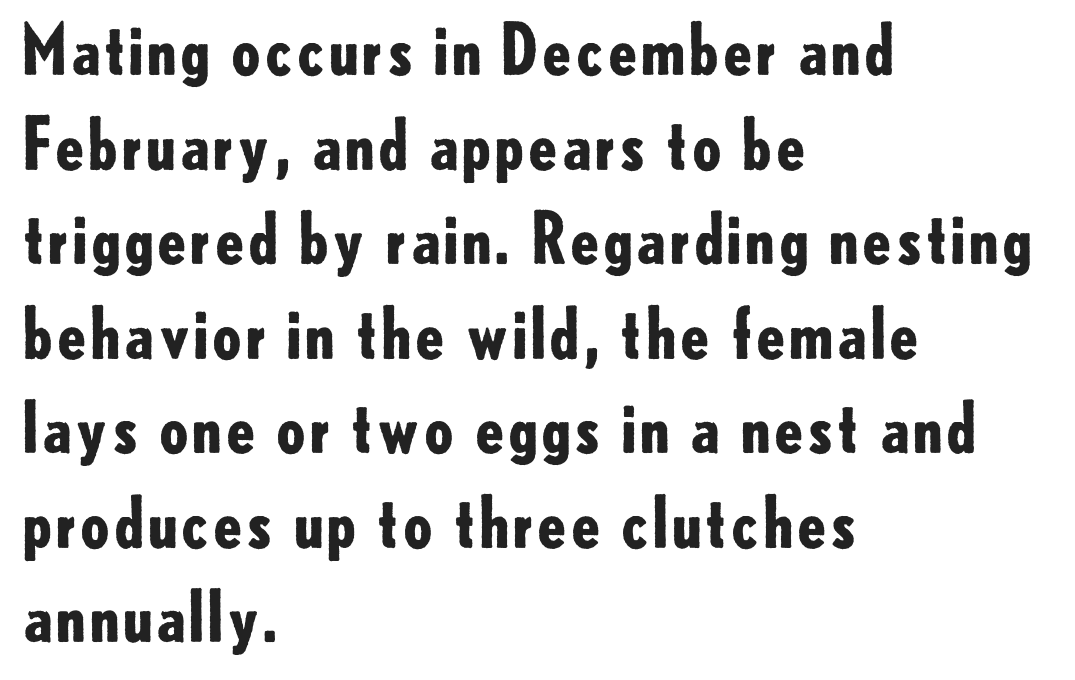
{"serif": "no", "italic": "no", "bold": "yes", "weight": "bold", "width": "normal", "stroke_contrast": "low", "x_height": "small", "monospaced": "no", "underline": "no", "align": "left", "line_spacing": "normal", "line_spacing_ratio": 1.37, "letter_spacing": "normal", "letter_spacing_em": 0.0, "glyph_px": 69}
